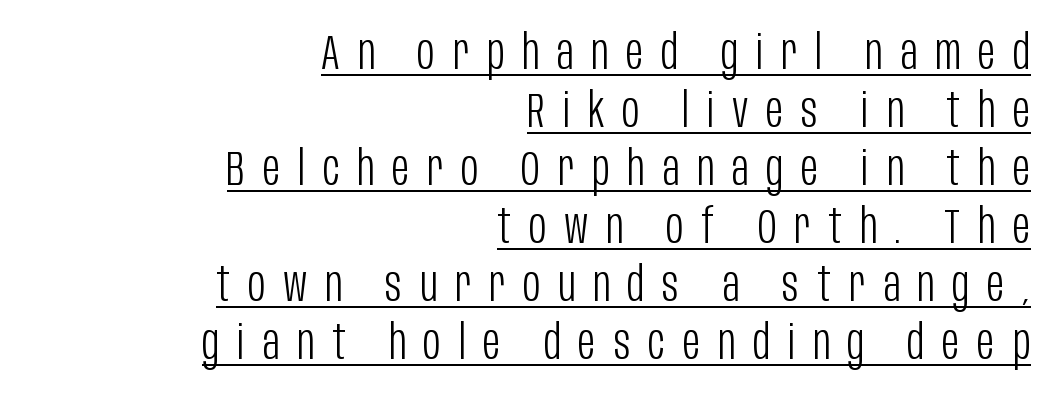
The image shows 48 px light, condensed sans-serif type, upright; set right-aligned, line spacing 1.21x, unusually wide letter spacing (+0.37 em), underlined; low stroke contrast and a large x-height.
